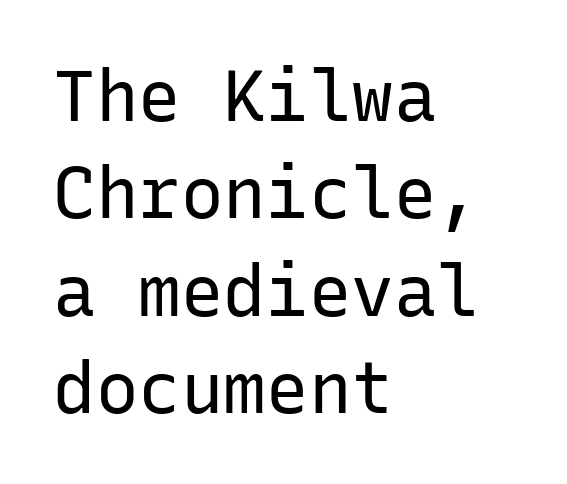
The image shows 71 px regular-weight sans-serif type, upright, monospaced; set left-aligned, normal line spacing (1.37x), normal letter spacing, not underlined; low stroke contrast and a medium x-height.
